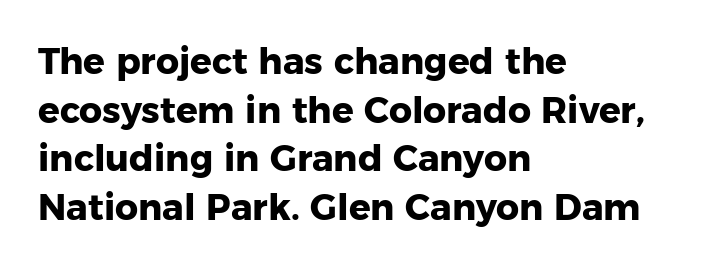
{"serif": "no", "italic": "no", "bold": "yes", "weight": "heavy", "width": "normal", "stroke_contrast": "low", "x_height": "medium", "monospaced": "no", "underline": "no", "align": "left", "line_spacing": "normal", "line_spacing_ratio": 1.35, "letter_spacing": "normal", "letter_spacing_em": 0.0, "glyph_px": 36}
